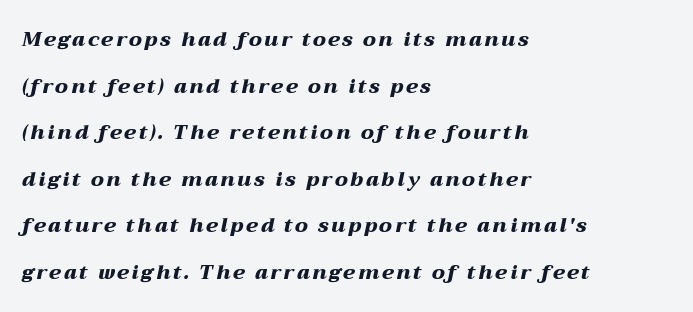
Q: Is the text bold? A: Yes.
Q: Is the text italic (slanted)? A: Yes, it leans right by about 12 degrees.
Q: Is the text underlined? A: No.
Q: How is the paragraph aligned? A: Left-aligned.
Q: Is the spacing between lines tight, normal or loose? A: Loose.
